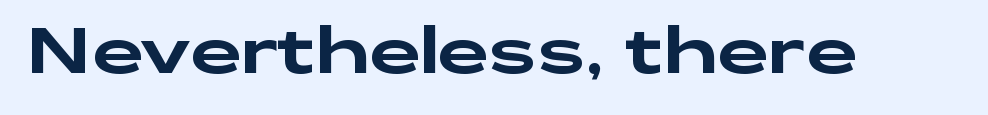
Letter spacing: default. Quick note: underline off. Looks like regular typesetting: each glyph gets only the width it needs. I'd call this a sans setting — the letters go barefoot. Tall strokes in this sample are plumb rather than angled.
